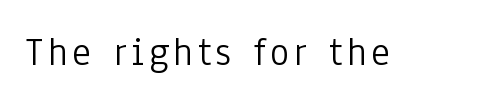
This rendering employs a face without finishing strokes, i.e., a sans-serif. These glyphs show unthickened strokes, regular width or finer. Nope, not italic — everything's standing straight. Clear beneath every line of the passage.
